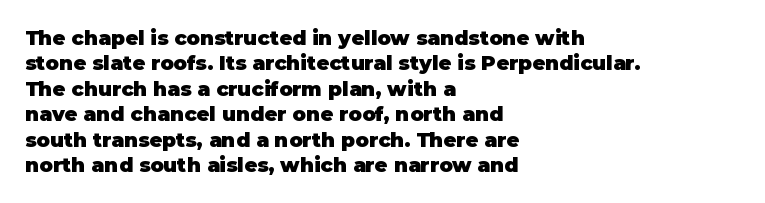
Characters follow at the spacing the type designer built in. What's the leading like? Ordinary, nothing unusual. Horizontal alignment here is leftward, the default for most running prose. The words here are not underlined. The typesetting leans heavy: a genuine bold.
